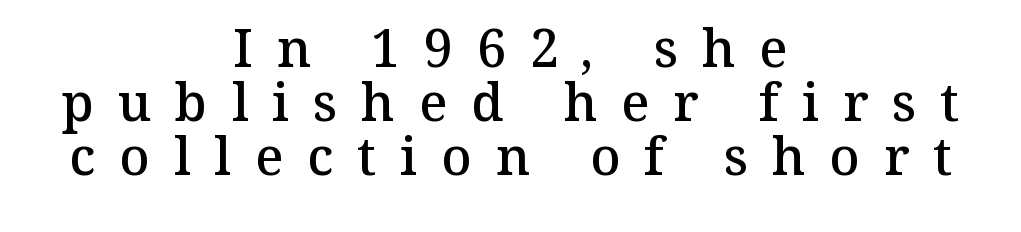
{"serif": "yes", "italic": "no", "bold": "semi", "weight": "semibold", "width": "normal", "stroke_contrast": "medium", "x_height": "medium", "monospaced": "no", "underline": "no", "align": "center", "line_spacing": "tight", "line_spacing_ratio": 1.04, "letter_spacing": "wide", "letter_spacing_em": 0.46, "glyph_px": 52}
